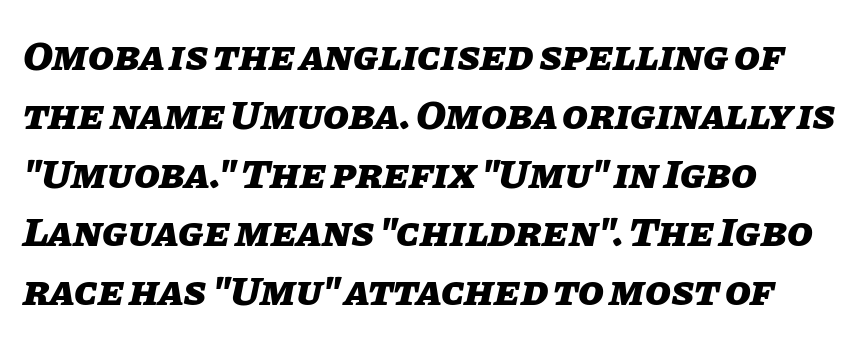
The image shows 42 px heavy type, italic (leaning right); set left-aligned, normal line spacing (1.4x), normal letter spacing, not underlined; low stroke contrast and a large x-height.
